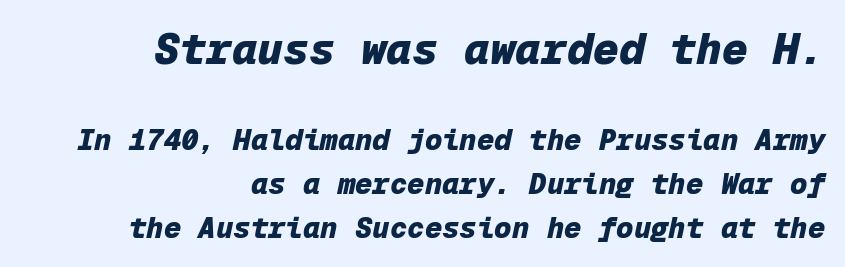
The leading is moderate, giving the passage an even texture. Every character sits at an angle, as italics do. These lines are rendered in a fixed-pitch font. Honestly, there is no underline to notice here at all.
